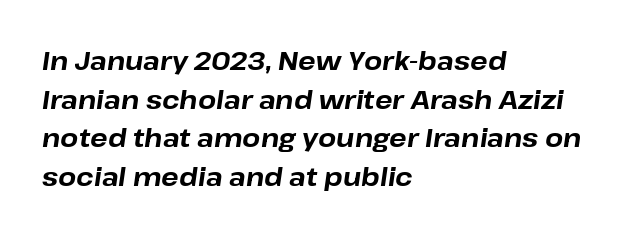
Q: Is the text bold? A: Yes.
Q: Is the text italic (slanted)? A: Yes, it leans right by about 8 degrees.
Q: Is the text underlined? A: No.
Q: How is the paragraph aligned? A: Left-aligned.
Q: Is the spacing between letters normal or unusually wide? A: Normal.
Q: Is the spacing between lines tight, normal or loose? A: Normal.
